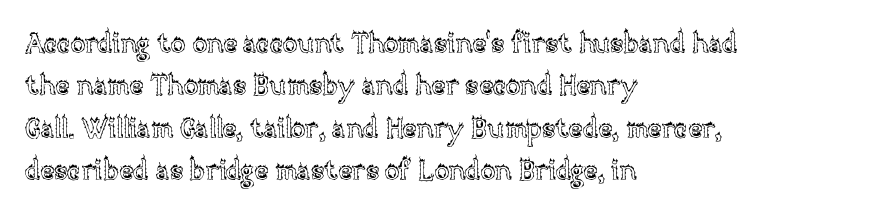
The image shows 27 px text type, upright; set left-aligned, normal line spacing (1.57x), normal letter spacing, not underlined.
